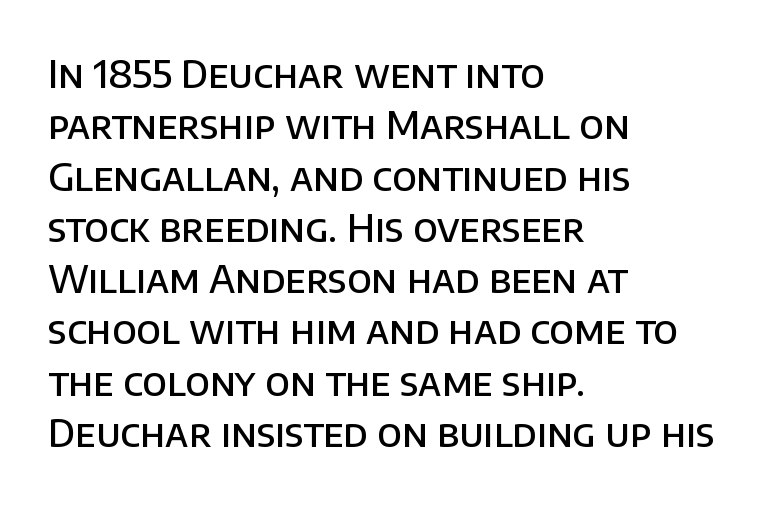
Q: Is the text bold? A: Semi-bold.
Q: Is the text italic (slanted)? A: No, it is upright.
Q: Is the typeface a serif or a sans-serif typeface? A: Sans-serif.
Q: Is the text underlined? A: No.
Q: How is the paragraph aligned? A: Left-aligned.
Q: Is the spacing between letters normal or unusually wide? A: Normal.
Q: Is the spacing between lines tight, normal or loose? A: Normal.
Q: Width (condensed, normal, or wide)? A: Normal.
Q: Stroke contrast? A: Low.
Q: x-height? A: Large.
Q: Monospaced? A: No.
